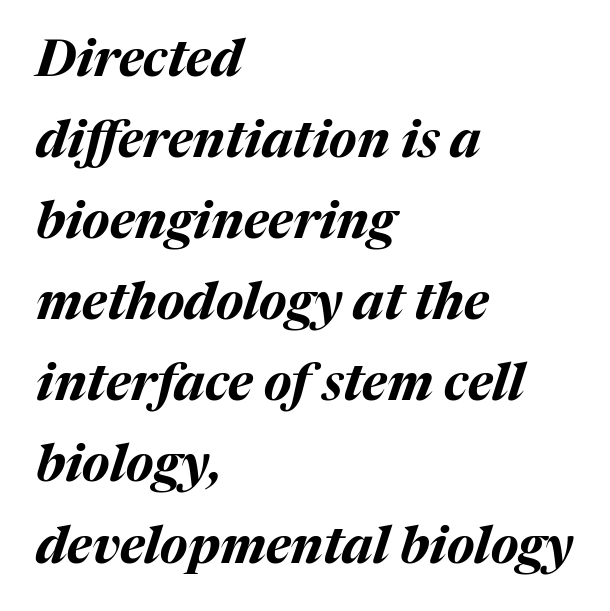
{"italic": "yes", "lean": "right", "slant_degrees": 17, "bold": "yes", "weight": "bold", "width": "normal", "stroke_contrast": "medium", "x_height": "medium", "monospaced": "no", "underline": "no", "align": "left", "line_spacing": "normal", "line_spacing_ratio": 1.59, "letter_spacing": "normal", "letter_spacing_em": 0.0, "glyph_px": 51}
